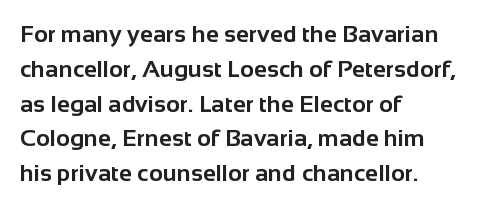
Nope, not italic — everything's standing straight. The passage shown has conventional tracking throughout. Bold? Absolutely — the strokes are thick and heavy. If you drew a ruler down the left edge, every line would touch it. The gap between lines stays unmarked. Horizontal bands of white between lines are of average thickness.
